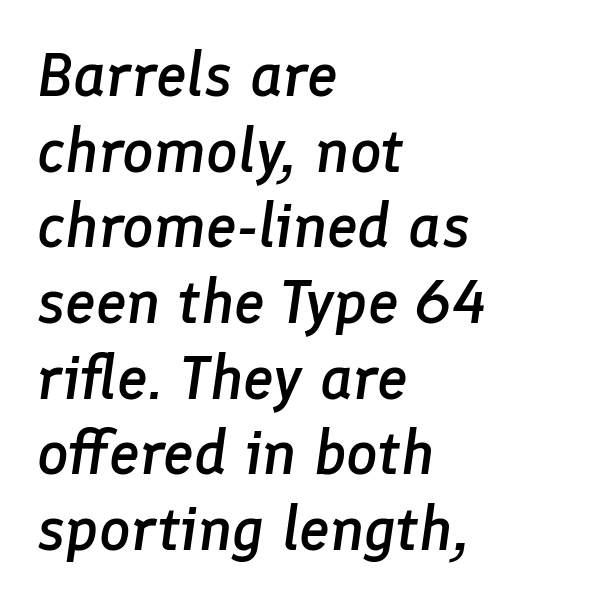
The passage is arranged the way most books set body copy — flush left. This sample has the flowing, uneven cadence of proportional lettering. Emphasis-style slanted type is in use. The space beneath each line is pristine and unruled. Compared with typical body copy, the letter spacing here is the same. Weight: semibold (demi).
